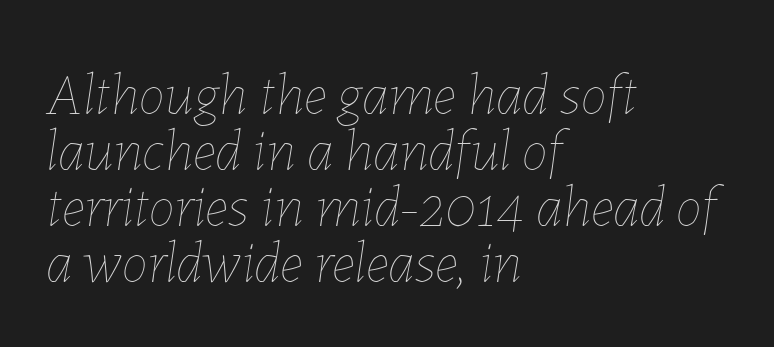
{"italic": "yes", "lean": "right", "slant_degrees": 7, "bold": "no", "weight": "thin", "width": "normal", "stroke_contrast": "low", "x_height": "medium", "monospaced": "no", "underline": "no", "align": "left", "line_spacing": "tight", "line_spacing_ratio": 0.95, "letter_spacing": "normal", "letter_spacing_em": 0.0, "glyph_px": 59}
